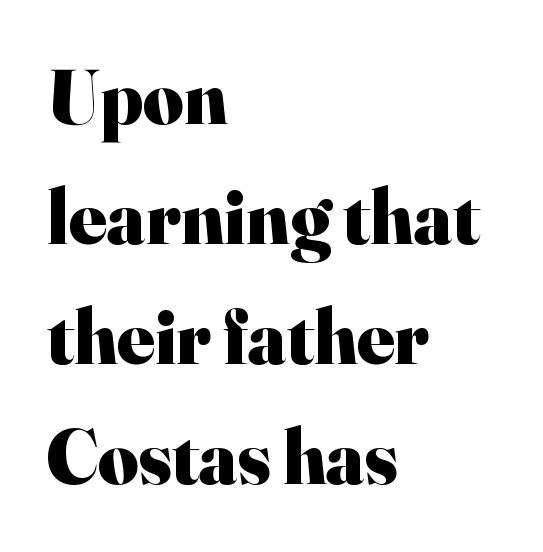
Designer's note — italics off, roman on. The passage shown is typed in a proportional face where columns would drift. Observe the serifs anchoring each vertical stroke in this sample. The tracking reads as untouched default to a designer's eye. This rendering uses left alignment, leaving the right contour irregular.
